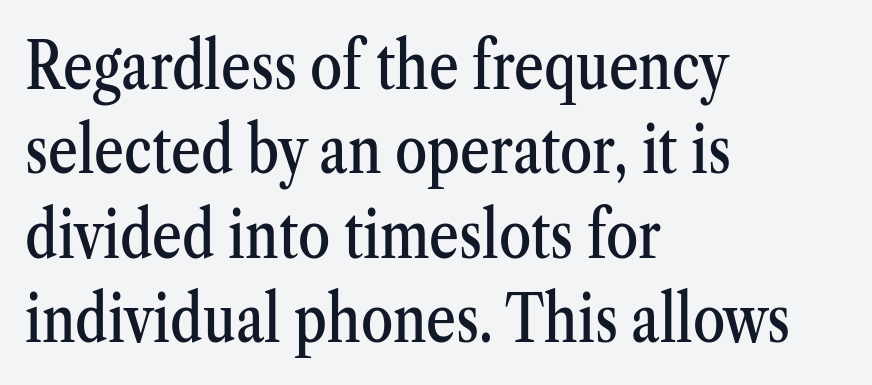
The image shows 65 px condensed serif type, upright; set left-aligned, normal line spacing (1.3x), normal letter spacing, not underlined; medium stroke contrast and a medium x-height.
